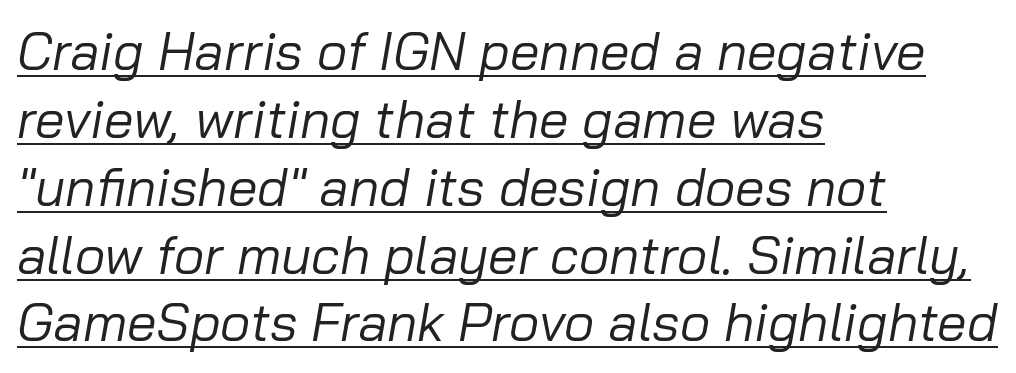
{"italic": "yes", "lean": "right", "slant_degrees": 10, "bold": "no", "weight": "regular", "width": "normal", "stroke_contrast": "low", "x_height": "medium", "monospaced": "no", "underline": "yes", "align": "left", "line_spacing": "normal", "line_spacing_ratio": 1.28, "letter_spacing": "normal", "letter_spacing_em": 0.0, "glyph_px": 53}
